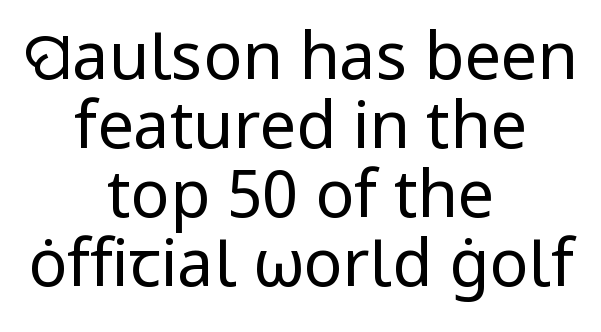
No heavy texture on the line: the type isn't bold. In terms of letterspacing, this is plain default setting. This sample has the flowing, uneven cadence of proportional lettering. Reading down the column, the eye jumps only a short way to each next line.
